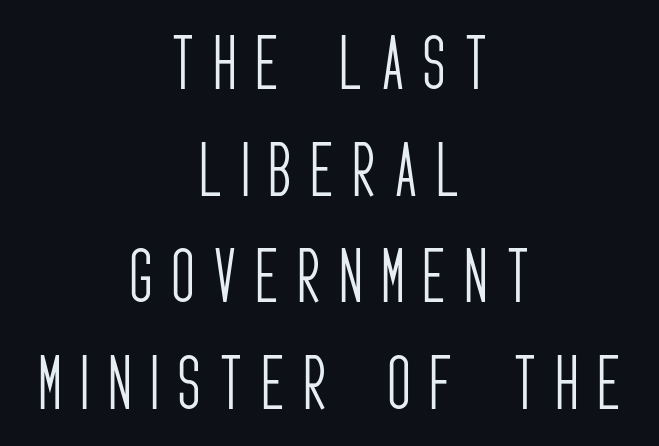
{"serif": "no", "italic": "no", "bold": "no", "weight": "light", "width": "condensed", "stroke_contrast": "low", "x_height": "large", "monospaced": "no", "underline": "no", "align": "center", "line_spacing_ratio": 1.75, "letter_spacing": "wide", "letter_spacing_em": 0.33, "glyph_px": 61}
